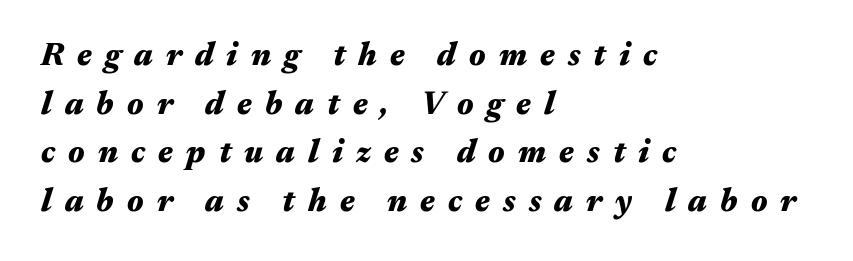
Q: Is the text bold? A: Yes.
Q: Is the text italic (slanted)? A: Yes, it leans right by about 17 degrees.
Q: Is the text underlined? A: No.
Q: How is the paragraph aligned? A: Left-aligned.
Q: Is the spacing between letters normal or unusually wide? A: Unusually wide.
Q: Is the spacing between lines tight, normal or loose? A: Normal.
Q: Width (condensed, normal, or wide)? A: Wide.
Q: Stroke contrast? A: Medium.
Q: x-height? A: Medium.
Q: Monospaced? A: No.
